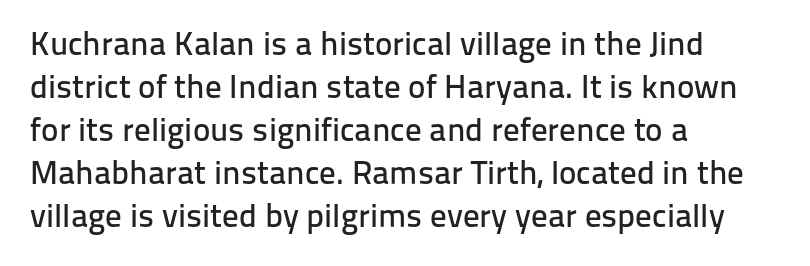
Think of a printed novel: that variable character pitch is what you see here. How would I describe the line gaps? Plain and ordinary. A typesetter would mark this as roman, not italic. Nope, no serifs anywhere on these letters.
